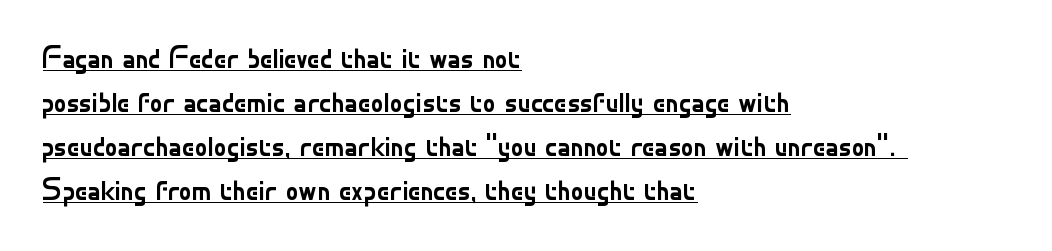
{"serif": "no", "italic": "no", "bold": "no", "weight": "regular", "width": "normal", "stroke_contrast": "low", "x_height": "small", "monospaced": "no", "underline": "yes", "align": "left", "line_spacing": "normal", "line_spacing_ratio": 1.42, "letter_spacing": "normal", "letter_spacing_em": 0.0, "glyph_px": 31}
